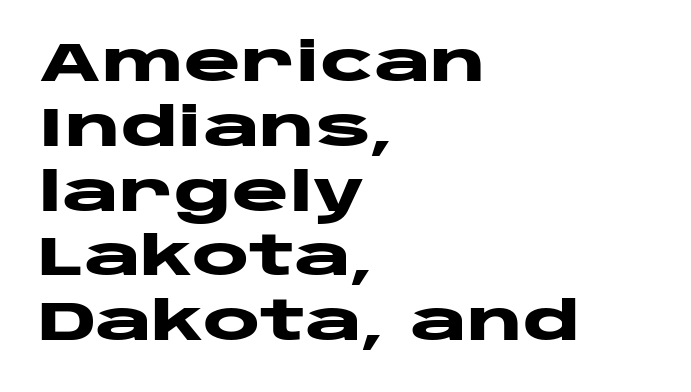
Q: Is the text bold? A: Yes.
Q: Is the text italic (slanted)? A: No, it is upright.
Q: Is the typeface a serif or a sans-serif typeface? A: Sans-serif.
Q: Is the text underlined? A: No.
Q: How is the paragraph aligned? A: Left-aligned.
Q: Is the spacing between letters normal or unusually wide? A: Normal.
Q: Width (condensed, normal, or wide)? A: Wide.
Q: Stroke contrast? A: Low.
Q: x-height? A: Large.
Q: Monospaced? A: No.
